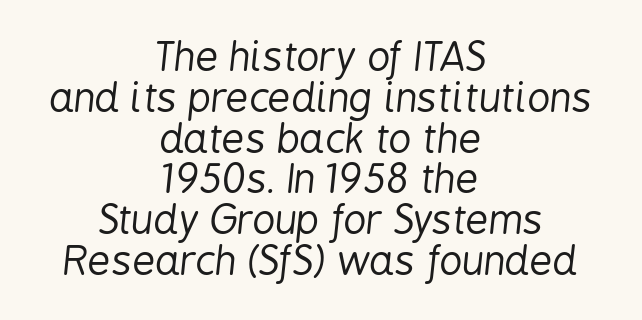
Q: Is the text bold? A: No.
Q: Is the text italic (slanted)? A: Yes, it leans right by about 6 degrees.
Q: Is the text underlined? A: No.
Q: How is the paragraph aligned? A: Centered.
Q: Is the spacing between letters normal or unusually wide? A: Normal.
Q: Is the spacing between lines tight, normal or loose? A: Tight.
Q: Width (condensed, normal, or wide)? A: Condensed.
Q: Stroke contrast? A: Low.
Q: x-height? A: Medium.
Q: Monospaced? A: No.
